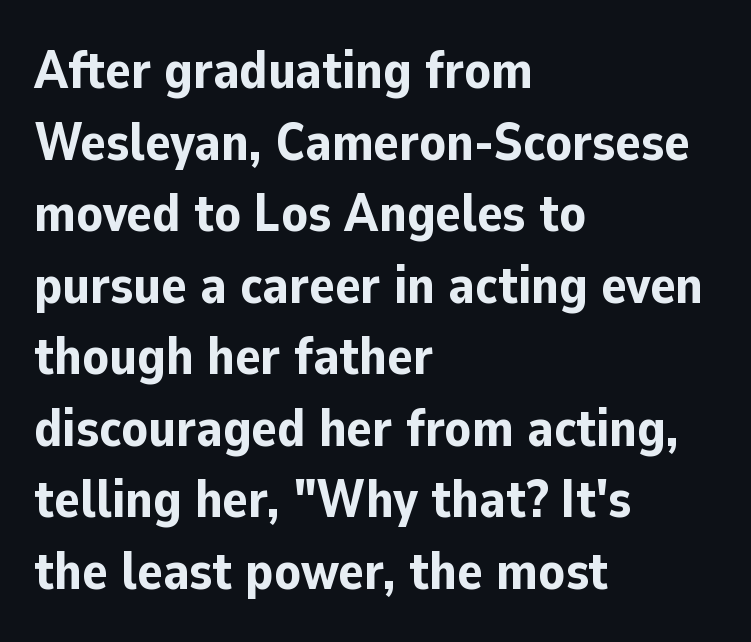
Q: Is the text bold? A: Yes.
Q: Is the text italic (slanted)? A: No, it is upright.
Q: Is the typeface a serif or a sans-serif typeface? A: Sans-serif.
Q: Is the text underlined? A: No.
Q: How is the paragraph aligned? A: Left-aligned.
Q: Is the spacing between letters normal or unusually wide? A: Normal.
Q: Is the spacing between lines tight, normal or loose? A: Normal.
Q: Width (condensed, normal, or wide)? A: Normal.
Q: Stroke contrast? A: Low.
Q: x-height? A: Medium.
Q: Monospaced? A: No.
